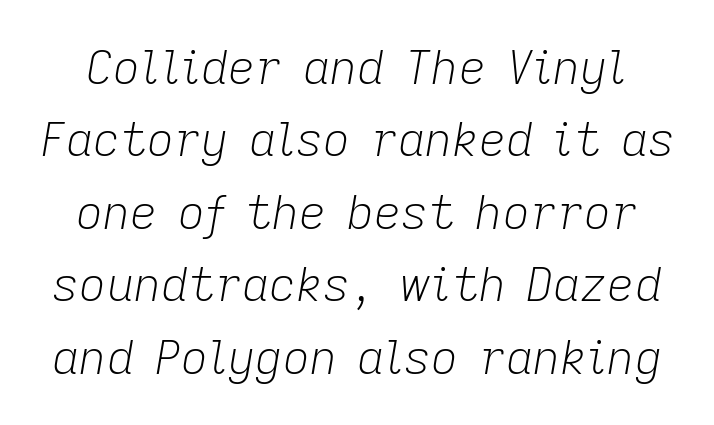
{"italic": "yes", "lean": "right", "slant_degrees": 9, "bold": "no", "weight": "light", "width": "normal", "stroke_contrast": "low", "x_height": "medium", "monospaced": "no", "underline": "no", "line_spacing": "normal", "line_spacing_ratio": 1.54, "letter_spacing": "normal", "letter_spacing_em": 0.0, "glyph_px": 47}
